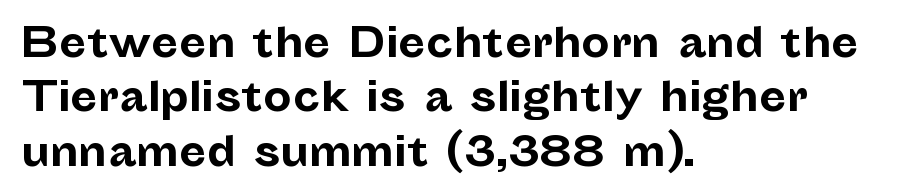
Q: Is the text bold? A: Yes.
Q: Is the text italic (slanted)? A: No, it is upright.
Q: Is the typeface a serif or a sans-serif typeface? A: Sans-serif.
Q: Is the text underlined? A: No.
Q: How is the paragraph aligned? A: Left-aligned.
Q: Is the spacing between letters normal or unusually wide? A: Normal.
Q: Is the spacing between lines tight, normal or loose? A: Normal.
Q: Width (condensed, normal, or wide)? A: Normal.
Q: Stroke contrast? A: Low.
Q: x-height? A: Medium.
Q: Monospaced? A: No.
